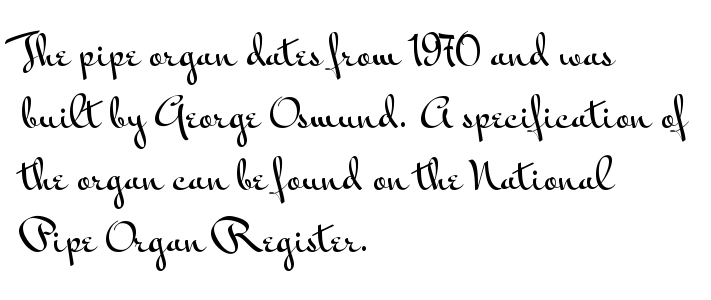
The image shows 40 px wide sans-serif type; set left-aligned, normal line spacing (1.55x), normal letter spacing, not underlined; medium stroke contrast and a small x-height.
